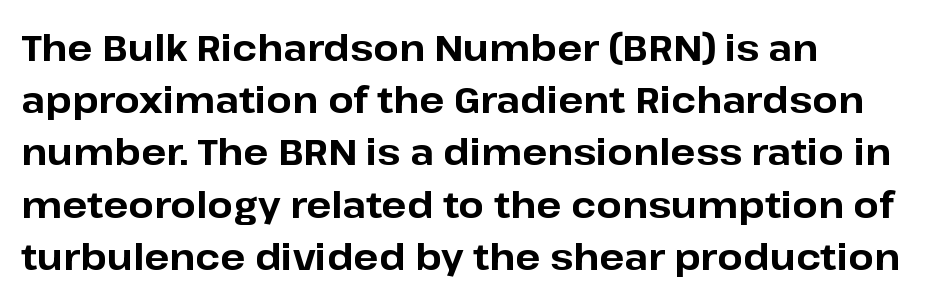
{"serif": "no", "italic": "no", "bold": "yes", "weight": "bold", "width": "normal", "stroke_contrast": "low", "x_height": "medium", "monospaced": "no", "underline": "no", "align": "left", "line_spacing": "normal", "line_spacing_ratio": 1.41, "letter_spacing": "normal", "letter_spacing_em": 0.0, "glyph_px": 37}
